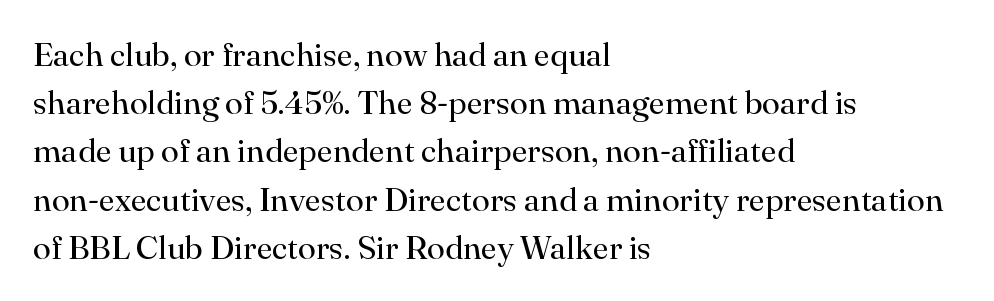
Think of a printed novel: that variable character pitch is what you see here. In CSS terms this would be text-align: left. Heaviness? Minimal to ordinary, like unemphasized prose. The letters sit at their default tracking, neither squeezed nor spread. The glyphs are unaccompanied by any horizontal stroke below them. The axis of the letterforms is exactly vertical.
